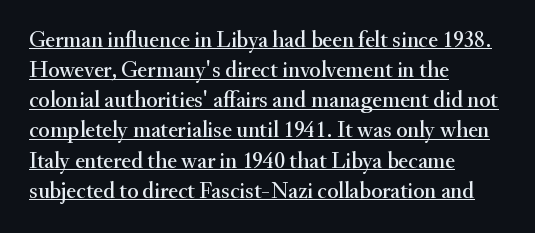
Q: Is the text italic (slanted)? A: No, it is upright.
Q: Is the text underlined? A: Yes.
Q: How is the paragraph aligned? A: Left-aligned.
Q: Is the spacing between letters normal or unusually wide? A: Normal.
Q: Is the spacing between lines tight, normal or loose? A: Normal.
